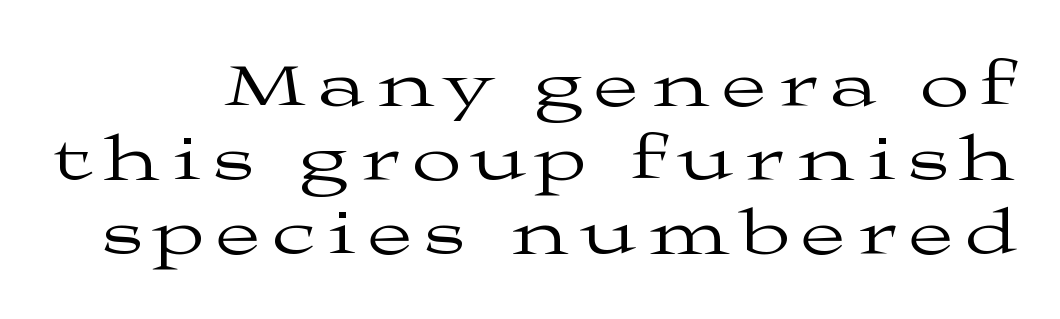
The image shows 64 px regular-weight, wide serif type, upright; set line spacing 1.16x, unusually wide letter spacing (+0.21 em), not underlined; medium stroke contrast and a medium x-height.
